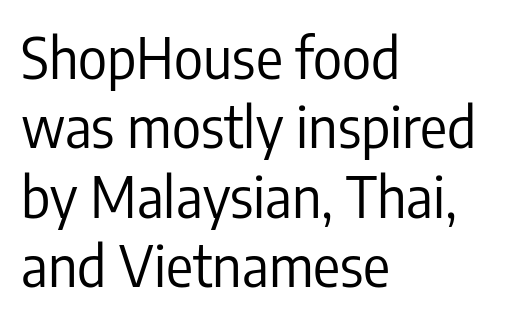
The image shows 56 px regular-weight, condensed sans-serif type, upright; set left-aligned, line spacing 1.24x, normal letter spacing, not underlined; low stroke contrast and a medium x-height.
